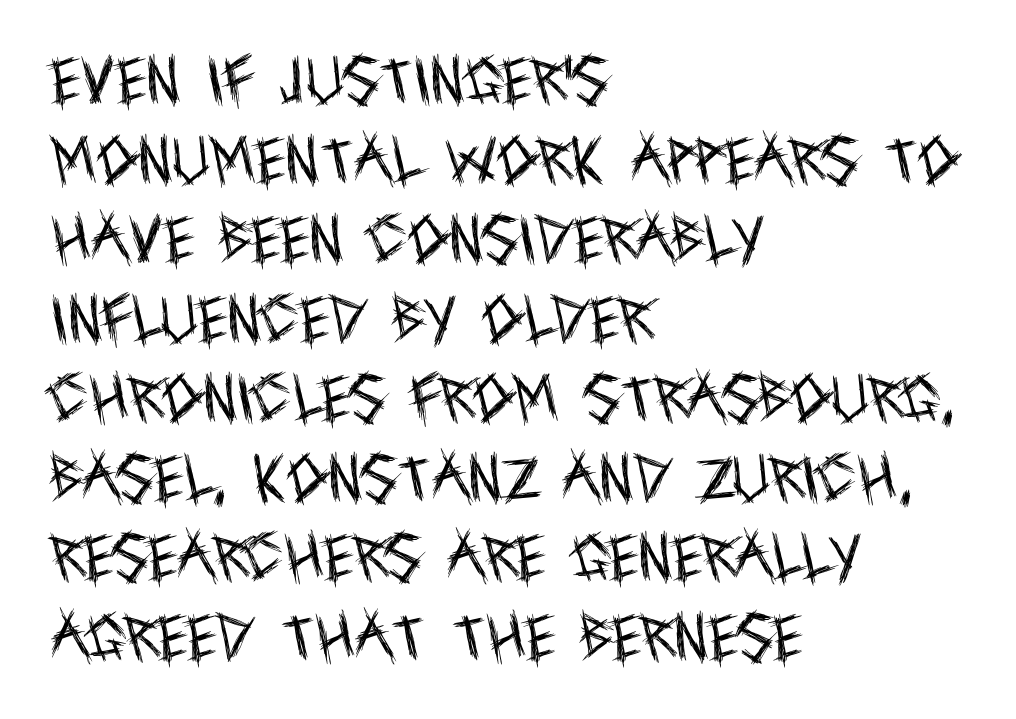
The letters carry no serifs — their stems end cleanly without finishing strokes. The line texture is even and compact thanks to regular tracking. Varying glyph widths throughout — classic text-font behaviour. Weight: not bold — regular or lighter. If you drew a ruler down the left edge, every line would touch it. Unlike italic type, these characters show no tilt at all.
